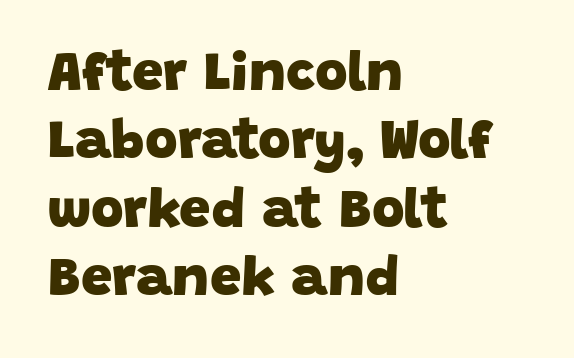
Anything drawn beneath the words? Only blank space. The face used here is rendered with its standard letterfit. Serif or sans? Sans — the stroke terminals are bare. Summary of weight: heavy, a full bold. Short and long lines alike share a common starting point at left. Varying glyph widths throughout — classic text-font behaviour.
